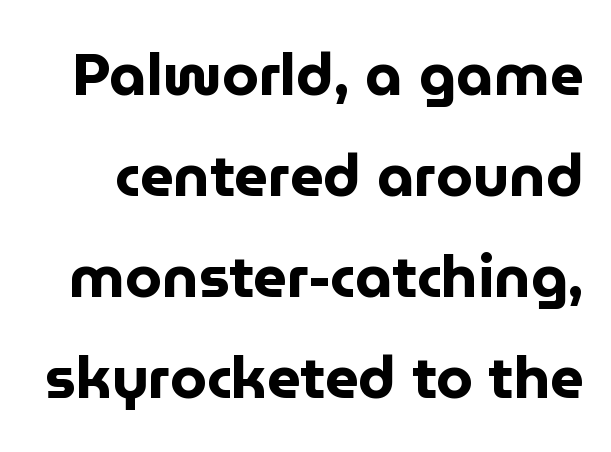
Q: Is the text bold? A: Yes.
Q: Is the text italic (slanted)? A: No, it is upright.
Q: Is the typeface a serif or a sans-serif typeface? A: Sans-serif.
Q: Is the text underlined? A: No.
Q: Is the spacing between letters normal or unusually wide? A: Normal.
Q: Width (condensed, normal, or wide)? A: Normal.
Q: Stroke contrast? A: Low.
Q: x-height? A: Medium.
Q: Monospaced? A: No.
